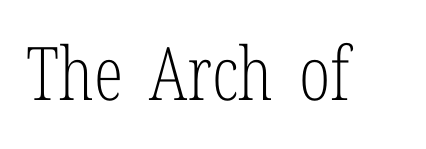
Here the designer chose a conventional face with non-uniform glyph widths. A clean baseline with only descenders dipping below it. Rendered with straight, roman letterforms. What stands out about the letter spacing? Nothing — it is the standard amount. A light-to-regular cut is what we see here.
